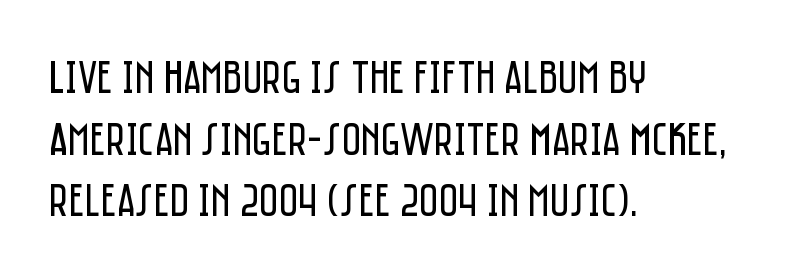
This reads as an unemphasized weight, regular at the heaviest. Does the copy run flush right? No — it runs flush left. Tall strokes in this sample are plumb rather than angled. Words appear dense and cohesive because spacing is normal.
